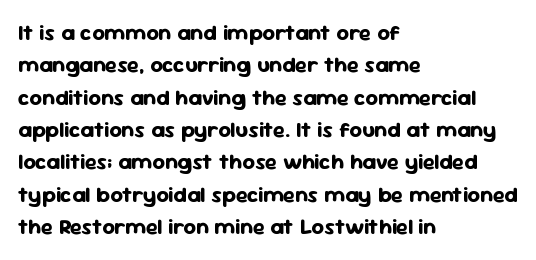
This block has exactly the height ordinary leading produces. A roman cut, with each character standing at attention. Typesetter's note: full bold, strokes at maximum text heaviness. The rendering anchors every line to the left-hand side.
